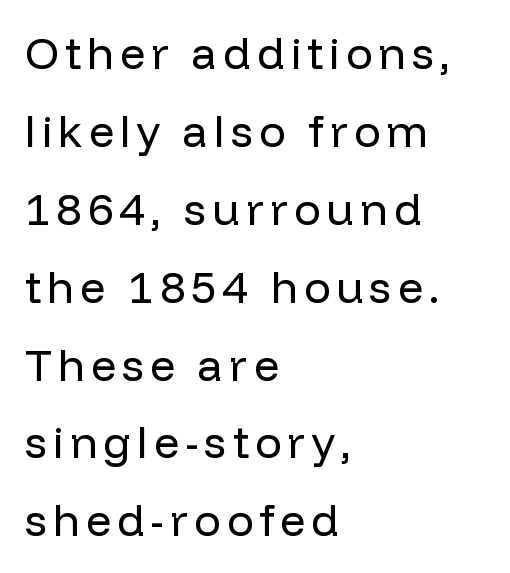
The image shows 44 px regular-weight sans-serif type, upright; set left-aligned, line spacing 1.77x, not underlined; low stroke contrast and a medium x-height.
